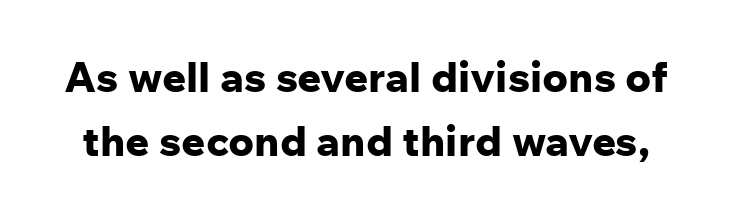
{"serif": "no", "italic": "no", "bold": "yes", "weight": "bold", "width": "normal", "stroke_contrast": "low", "x_height": "medium", "monospaced": "no", "underline": "no", "line_spacing": "normal", "line_spacing_ratio": 1.53, "letter_spacing": "normal", "letter_spacing_em": 0.0, "glyph_px": 42}
